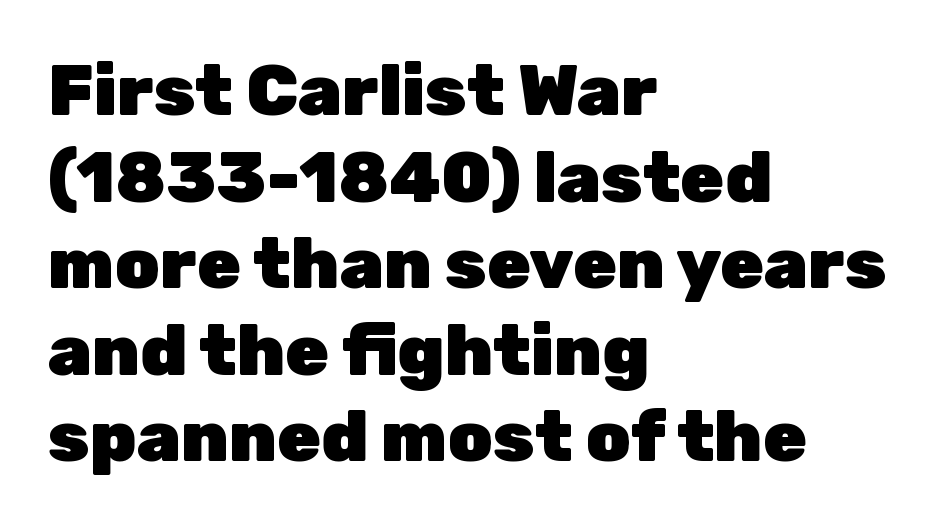
The image shows 71 px heavy sans-serif type, upright; set left-aligned, line spacing 1.22x, normal letter spacing, not underlined; low stroke contrast and a medium x-height.
